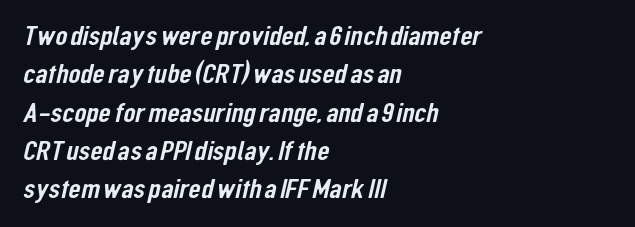
No extra tracking has been applied to these lines. Notice how descenders clear the ascenders below comfortably — that's standard leading. The foot of each line stays bare and open. Grotesque or geometric, the face here clearly has no serifs.
